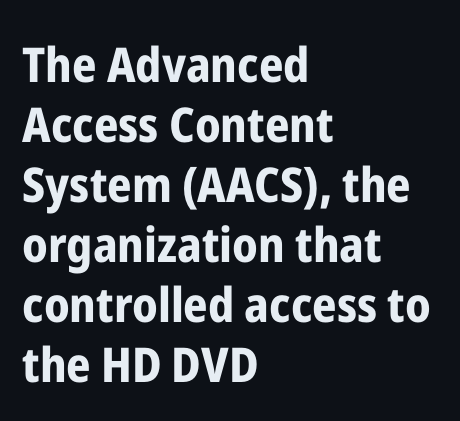
{"serif": "no", "italic": "no", "bold": "yes", "weight": "bold", "width": "condensed", "stroke_contrast": "low", "x_height": "medium", "monospaced": "no", "underline": "no", "align": "left", "line_spacing": "normal", "line_spacing_ratio": 1.25, "letter_spacing": "normal", "letter_spacing_em": 0.0, "glyph_px": 48}
